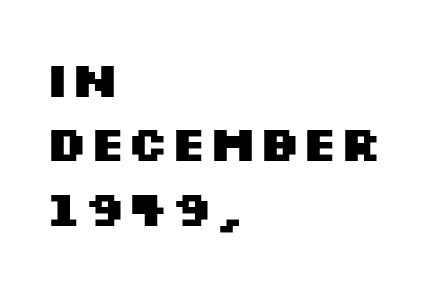
Q: Is the text bold? A: Yes.
Q: Is the text italic (slanted)? A: No, it is upright.
Q: Is the typeface a serif or a sans-serif typeface? A: Sans-serif.
Q: Is the text underlined? A: No.
Q: How is the paragraph aligned? A: Left-aligned.
Q: Is the spacing between letters normal or unusually wide? A: Normal.
Q: Is the spacing between lines tight, normal or loose? A: Normal.
Q: Width (condensed, normal, or wide)? A: Wide.
Q: Stroke contrast? A: Medium.
Q: x-height? A: Large.
Q: Monospaced? A: No.
